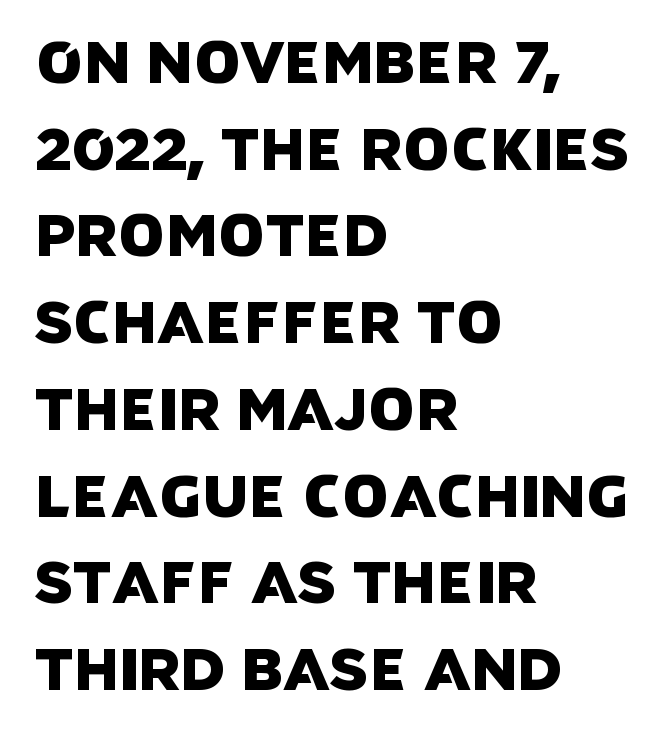
The image shows 59 px sans-serif type; set left-aligned, normal line spacing (1.47x), normal letter spacing, not underlined; low stroke contrast and a large x-height.
